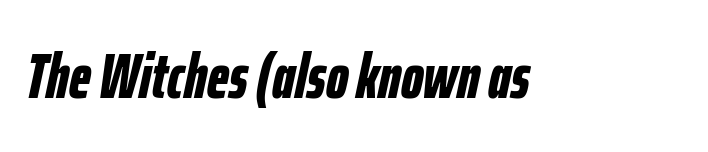
The image shows 63 px bold, condensed type, italic (leaning right); set normal letter spacing, not underlined; low stroke contrast and a medium x-height.
